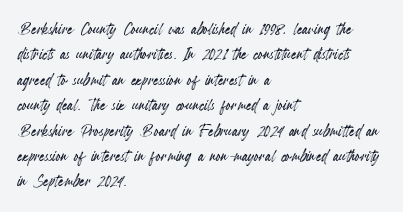
Q: Is the text italic (slanted)? A: Yes.
Q: Is the text underlined? A: No.
Q: How is the paragraph aligned? A: Left-aligned.
Q: Is the spacing between letters normal or unusually wide? A: Normal.
